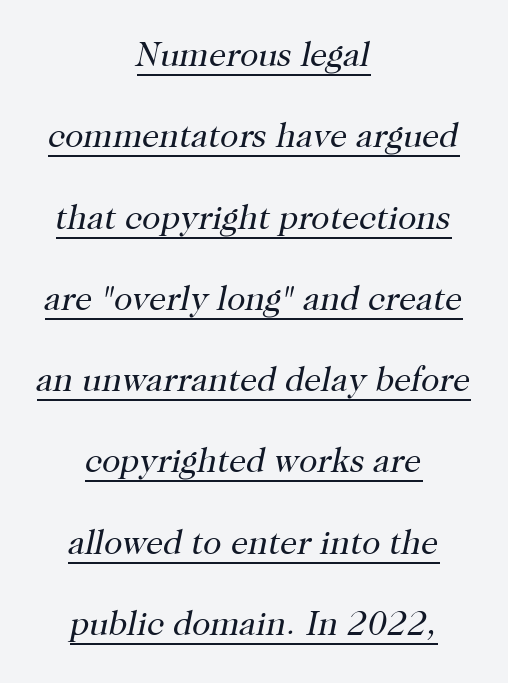
The image shows 34 px regular-weight serif type, italic (leaning right); set centered, loose line spacing (2.39x), normal letter spacing, underlined; high stroke contrast and a medium x-height.
